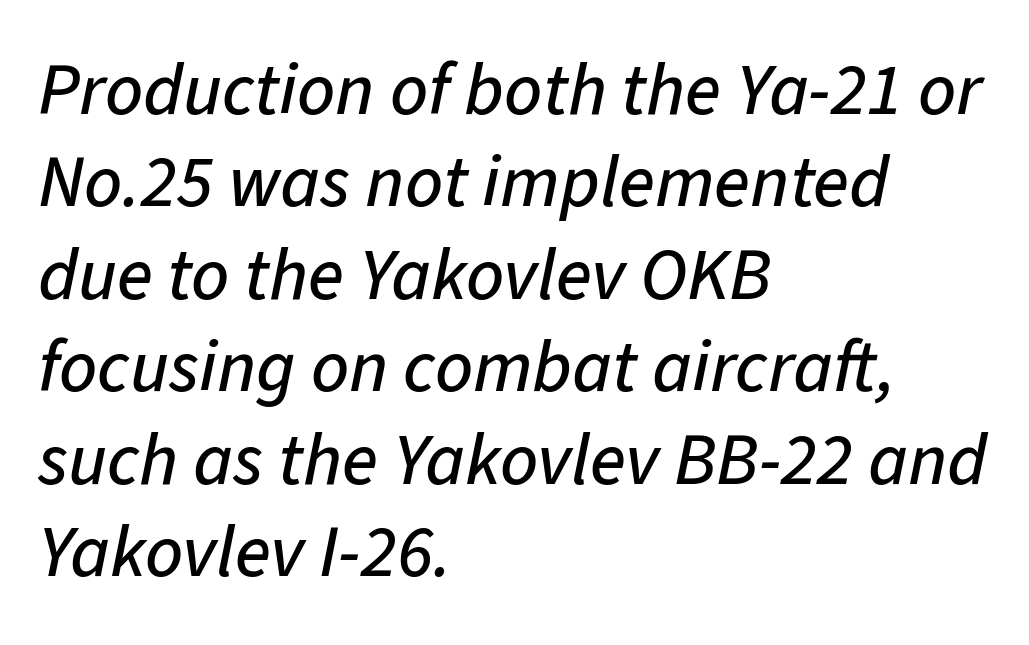
Style check: oblique. Decoration check: the copy has no underline. Note the varied advance widths — an 'i' is clearly narrower than an 'm'. Does the leading feel generous? No, just average.
